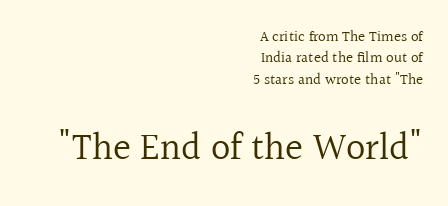
{"serif": "yes", "italic": "no", "bold": "no", "weight": "regular", "width": "normal", "x_height": "medium", "monospaced": "no", "underline": "no", "align": "right", "line_spacing": "normal", "line_spacing_ratio": 1.42, "letter_spacing": "normal", "letter_spacing_em": 0.0, "larger_block": "second", "size_ratio": 2.53, "glyph_px": 38}
